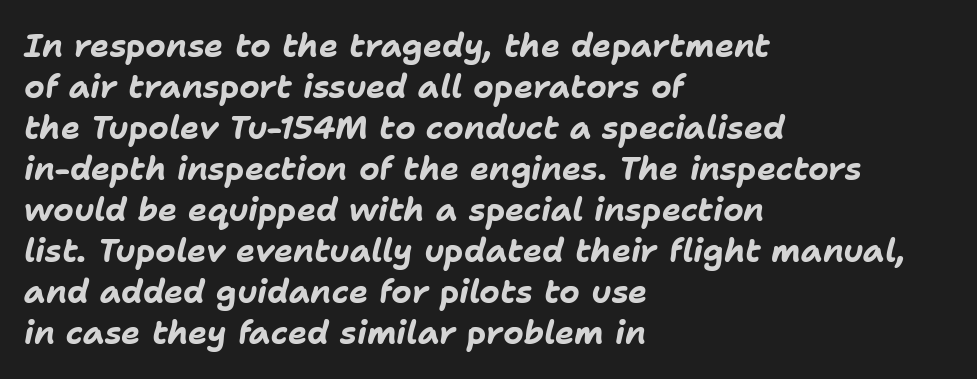
{"italic": "yes", "lean": "right", "slant_degrees": 11, "bold": "yes", "weight": "bold", "width": "normal", "stroke_contrast": "low", "x_height": "medium", "monospaced": "no", "underline": "no", "align": "left", "line_spacing": "normal", "line_spacing_ratio": 1.28, "letter_spacing": "normal", "letter_spacing_em": 0.0, "glyph_px": 32}
